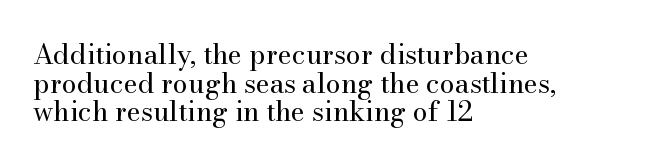
In terms of letterspacing, this is plain default setting. The line-height multiplier appears low, near solid setting. Bare-footed words on every line. Italic? Not at all — the glyphs are vertical. If you drew a ruler down the left edge, every line would touch it.
